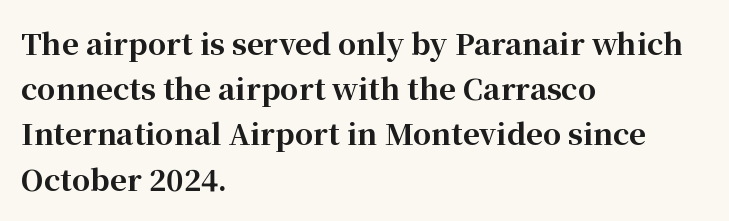
The image shows 29 px bold serif type, upright; set left-aligned, normal line spacing (1.56x), normal letter spacing, not underlined; high stroke contrast and a medium x-height.
